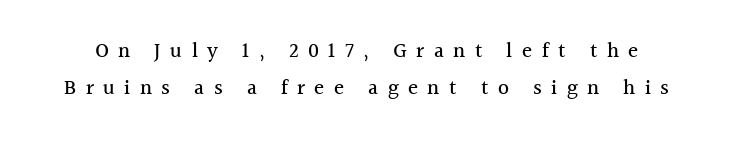
In terms of letterspacing, this is a distinctly airy, spread setting. This rendering features lettering with no underline. The lettering stays uniformly vertical, giving the passage a roman look.
